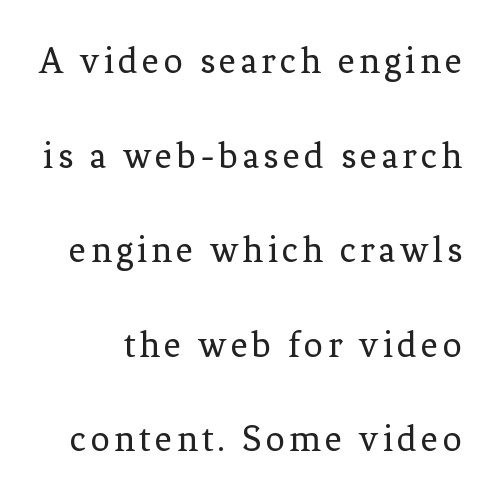
Weight: regular or lighter. The rendering uses natural spacing where letterforms have individual widths. Examine the stroke ends and you'll spot serifs. Notice the wide empty band between every row — that's loose leading. The words here are not underlined.
